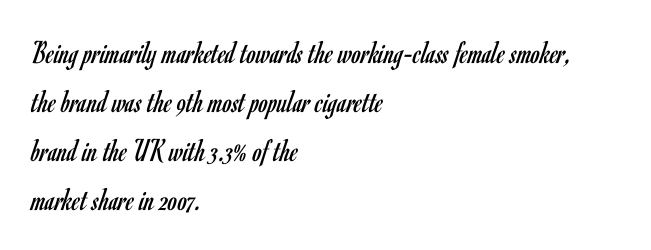
Q: Is the text bold? A: No.
Q: Is the text italic (slanted)? A: Yes.
Q: Is the typeface a serif or a sans-serif typeface? A: Sans-serif.
Q: Is the text underlined? A: No.
Q: How is the paragraph aligned? A: Left-aligned.
Q: Is the spacing between letters normal or unusually wide? A: Normal.
Q: Is the spacing between lines tight, normal or loose? A: Normal.
Q: Width (condensed, normal, or wide)? A: Condensed.
Q: Stroke contrast? A: Low.
Q: x-height? A: Small.
Q: Monospaced? A: No.
